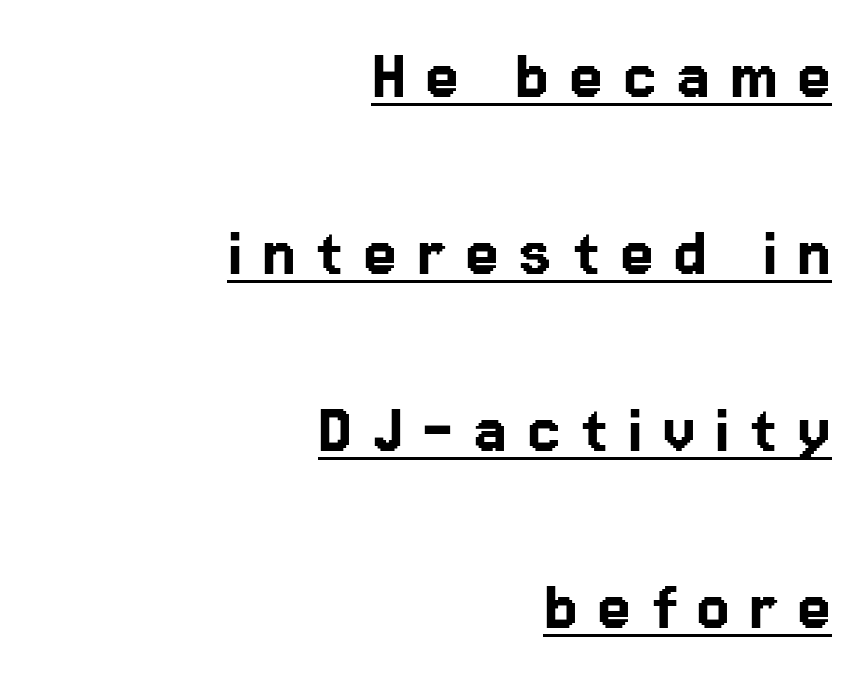
These lines stack with their right ends in a neat column. Observe the wide spacing: letters keep a clear distance from each other. Vertical spacing — loose. Does the lettering tilt? It doesn't — this is upright. Each letter keeps its own natural width here, so spacing adapts to shape. Unlike a traditional serif, this face leaves its strokes unadorned.
